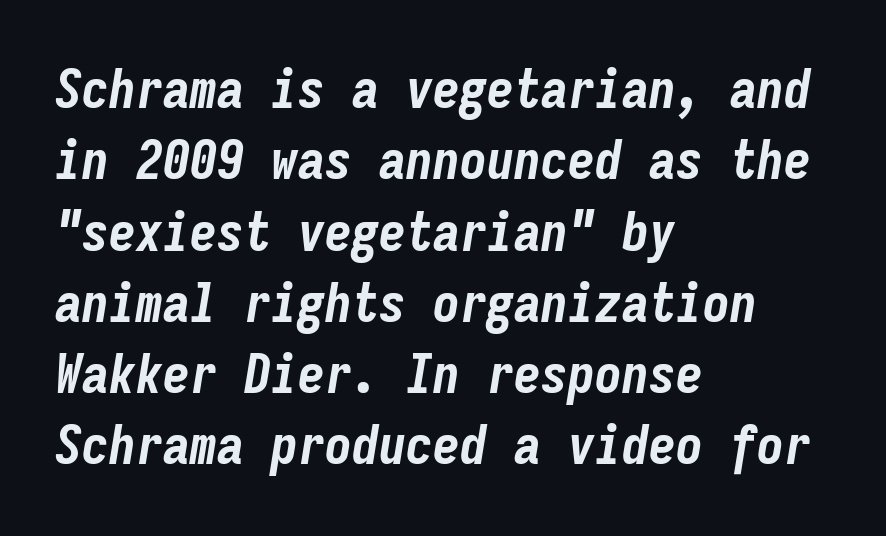
How would I describe the line gaps? Plain and ordinary. The text block is weighted toward the left margin, trailing off unevenly rightward. The letters are bold, with thick, heavy strokes. The foot of each line stays bare and open.
